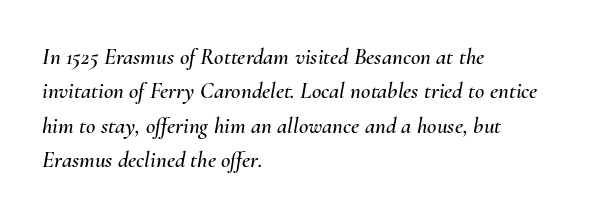
Each row of text sits above clean, open space. Compared with typical paragraphs, the rows here are spaced about the same. An italicized treatment has been applied to the whole sample. In CSS terms this would be text-align: left.
